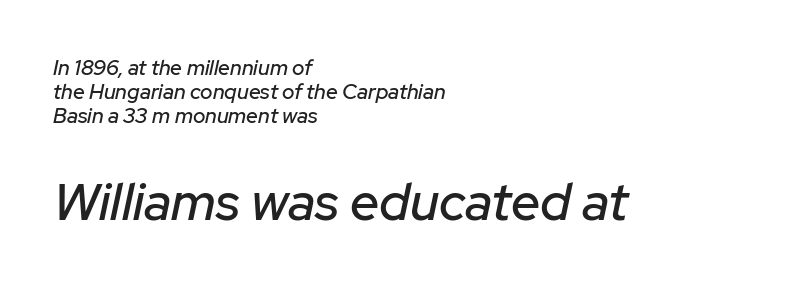
The image shows 52 px text type, italic (leaning right); set left-aligned, tight line spacing (1.15x), normal letter spacing, not underlined; the second (bottom) block is 2.48x larger; low stroke contrast and a medium x-height.
